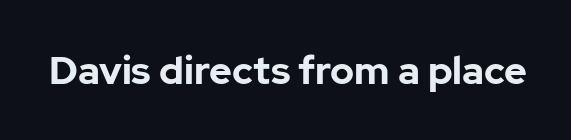
The face used here is rendered with its standard letterfit. Only glyphs here, with clear space below each row. Is this a fixed-width face? No — the glyphs have proportional, varying widths. Ordinary non-slanted type is in use. Thick stems and heavy bowls — unmistakably bold. The type family on display is of the sans-serif kind.
